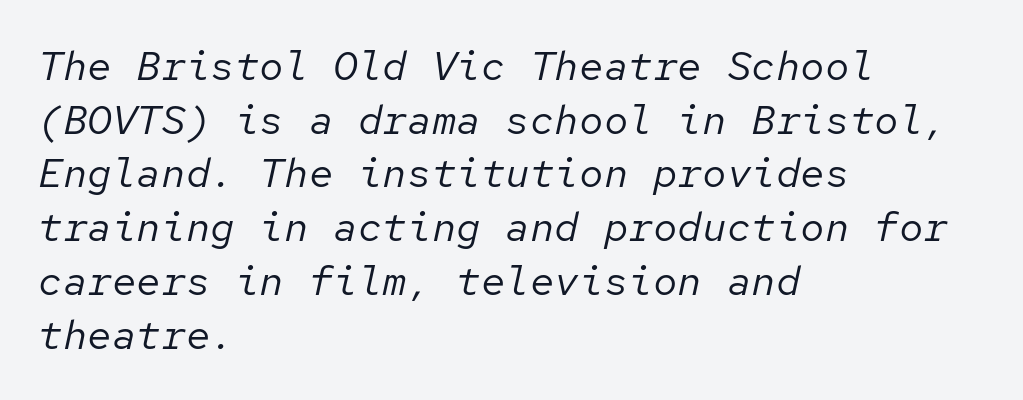
Q: Is the text bold? A: No.
Q: Is the text italic (slanted)? A: Yes, it leans right by about 12 degrees.
Q: Is the text underlined? A: No.
Q: How is the paragraph aligned? A: Left-aligned.
Q: Is the spacing between letters normal or unusually wide? A: Normal.
Q: Is the spacing between lines tight, normal or loose? A: Normal.
Q: Width (condensed, normal, or wide)? A: Normal.
Q: Stroke contrast? A: Low.
Q: x-height? A: Medium.
Q: Monospaced? A: Yes.
